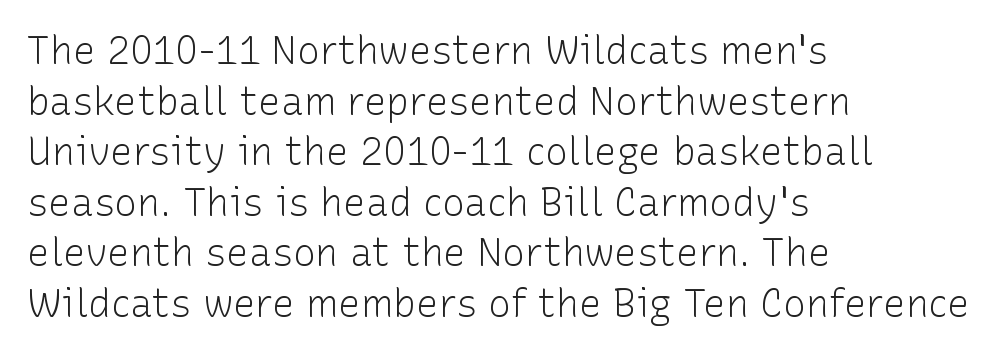
{"serif": "no", "italic": "no", "bold": "no", "weight": "light", "width": "normal", "stroke_contrast": "low", "x_height": "medium", "monospaced": "no", "underline": "no", "align": "left", "line_spacing": "normal", "line_spacing_ratio": 1.33, "letter_spacing": "normal", "letter_spacing_em": 0.0, "glyph_px": 38}
